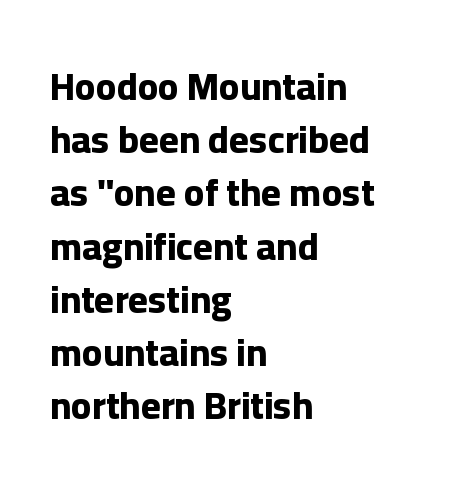
{"serif": "no", "italic": "no", "bold": "yes", "weight": "bold", "width": "normal", "stroke_contrast": "low", "x_height": "medium", "monospaced": "no", "underline": "no", "align": "left", "line_spacing": "normal", "line_spacing_ratio": 1.4, "letter_spacing": "normal", "letter_spacing_em": 0.0, "glyph_px": 38}
